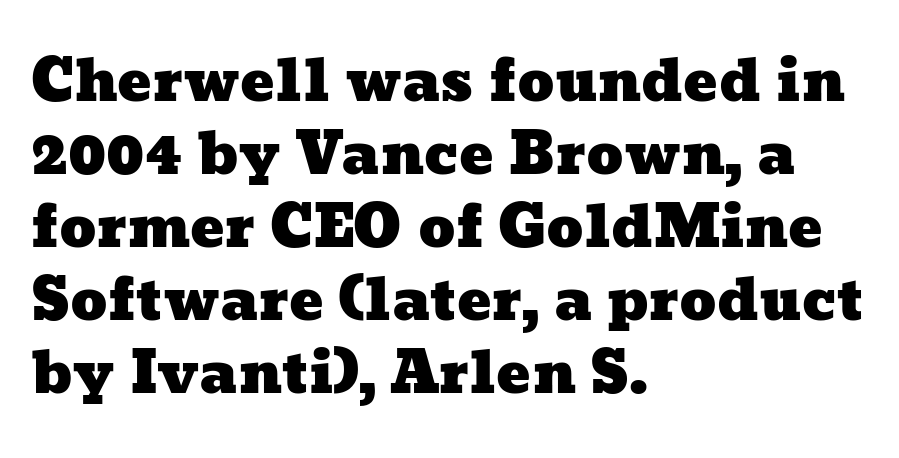
{"width": "wide", "stroke_contrast": "low", "x_height": "medium", "monospaced": "no", "underline": "no", "align": "left", "line_spacing": "normal", "line_spacing_ratio": 1.28, "letter_spacing": "normal", "letter_spacing_em": 0.0, "glyph_px": 57}
